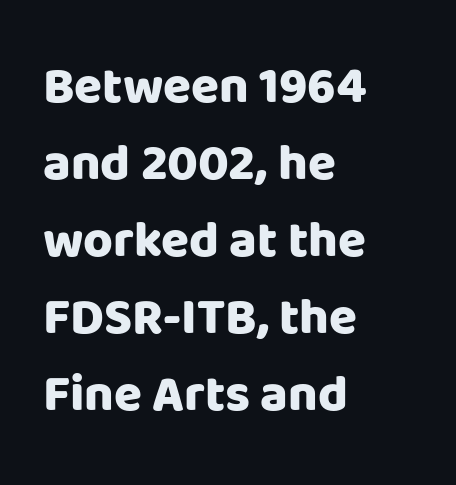
Nope, no serifs anywhere on these letters. Successive baselines arrive at the customary interval. The axis of the letterforms is exactly vertical. In terms of letterspacing, this is plain default setting. Spacing verdict: proportional, widths tailored to each character.
